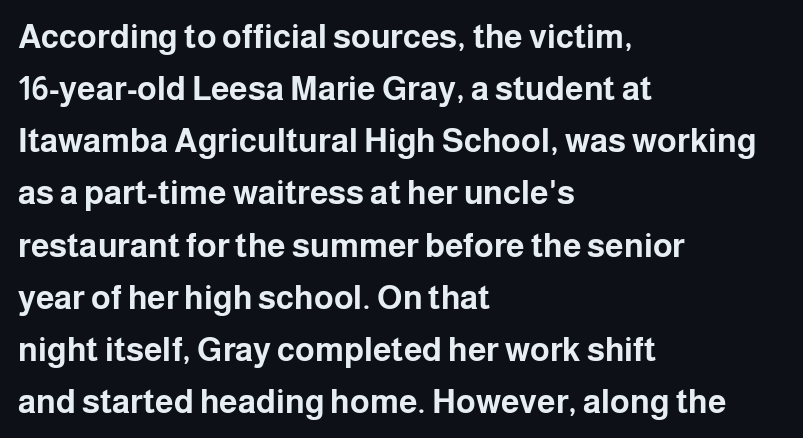
The image shows 33 px bold sans-serif type, upright; set left-aligned, normal line spacing (1.58x), normal letter spacing, not underlined; low stroke contrast and a medium x-height.
